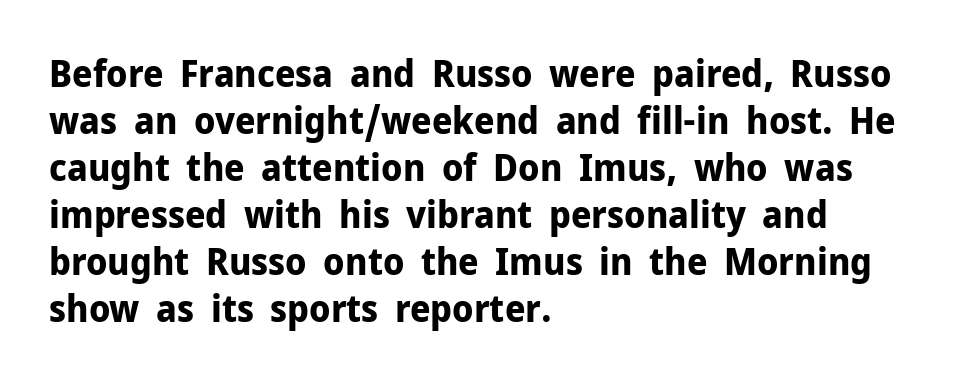
{"serif": "no", "italic": "no", "bold": "yes", "weight": "bold", "width": "normal", "stroke_contrast": "low", "x_height": "medium", "monospaced": "no", "underline": "no", "align": "left", "line_spacing": "normal", "line_spacing_ratio": 1.27, "letter_spacing": "normal", "letter_spacing_em": 0.0, "glyph_px": 37}
